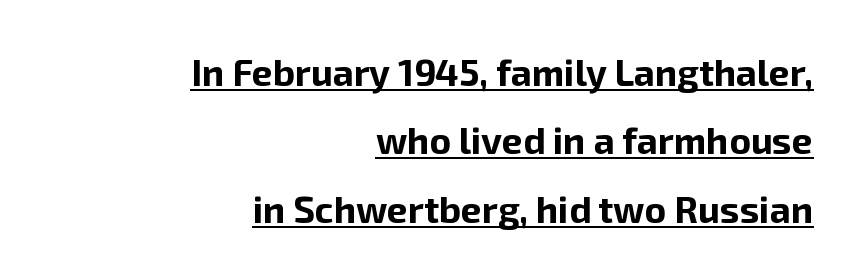
The type sits square on the baseline with zero lean. Character widths vary here, with narrow letters taking less room than wide ones. This rendering employs a face without finishing strokes, i.e., a sans-serif. Look at the stroke-to-counter ratio: heavy, a bold.
